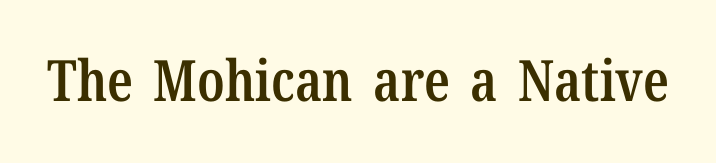
The image shows 57 px semibold, condensed serif type, upright; set normal letter spacing, not underlined; low stroke contrast and a medium x-height.
